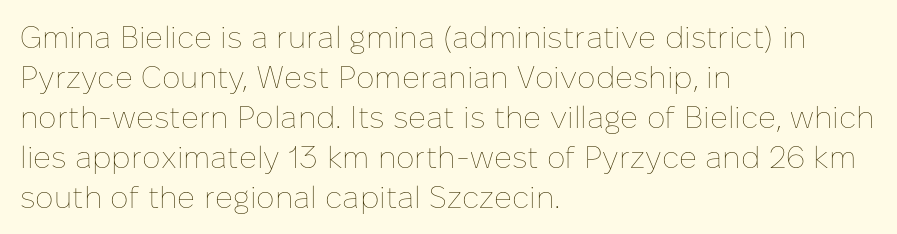
{"italic": "no", "bold": "no", "weight": "thin", "width": "normal", "stroke_contrast": "low", "x_height": "medium", "monospaced": "no", "underline": "no", "align": "left", "line_spacing": "normal", "line_spacing_ratio": 1.29, "letter_spacing": "normal", "letter_spacing_em": 0.0, "glyph_px": 31}
